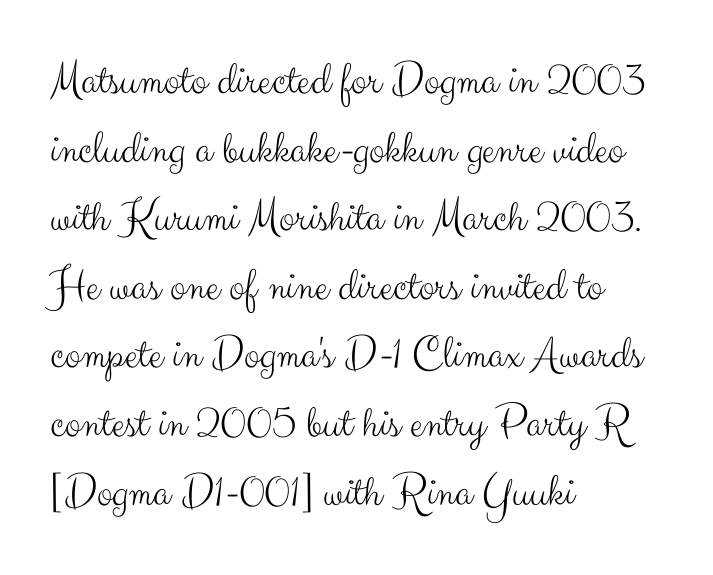
{"serif": "no", "bold": "no", "weight": "light", "width": "normal", "stroke_contrast": "medium", "x_height": "small", "monospaced": "no", "underline": "no", "align": "left", "line_spacing": "normal", "line_spacing_ratio": 1.46, "letter_spacing": "normal", "letter_spacing_em": 0.0, "glyph_px": 47}
